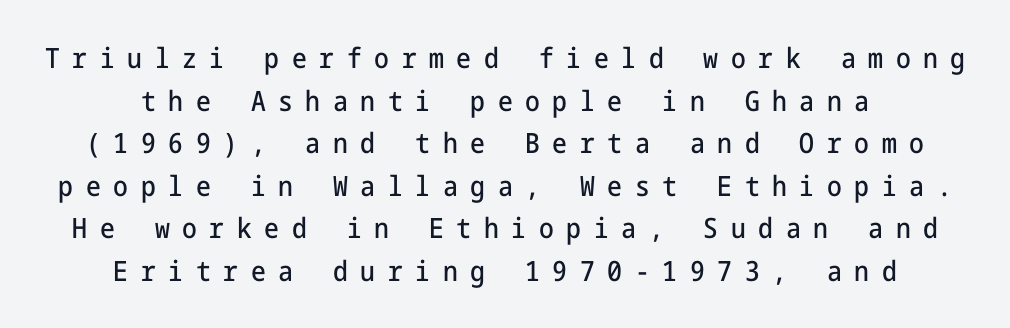
Q: Is the text italic (slanted)? A: No, it is upright.
Q: Is the typeface a serif or a sans-serif typeface? A: Sans-serif.
Q: Is the text underlined? A: No.
Q: How is the paragraph aligned? A: Centered.
Q: Is the spacing between letters normal or unusually wide? A: Unusually wide.
Q: Is the spacing between lines tight, normal or loose? A: Normal.
Q: Width (condensed, normal, or wide)? A: Condensed.
Q: Stroke contrast? A: Low.
Q: x-height? A: Medium.
